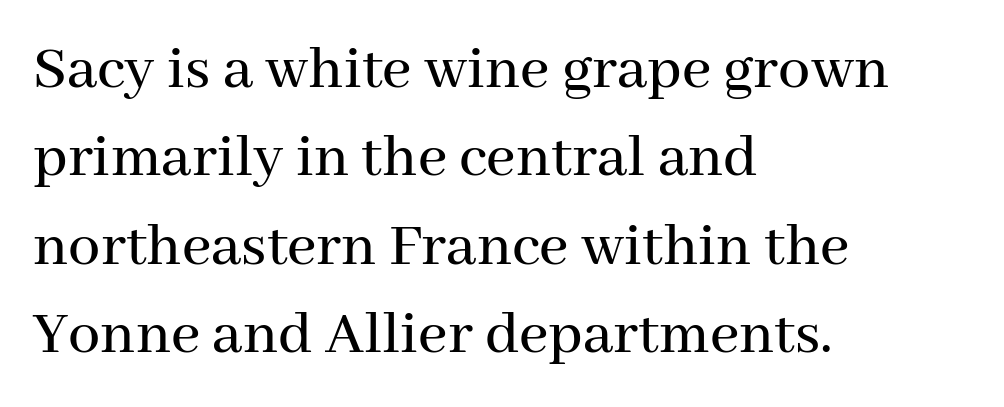
Q: Is the text italic (slanted)? A: No, it is upright.
Q: Is the typeface a serif or a sans-serif typeface? A: Serif.
Q: Is the text underlined? A: No.
Q: How is the paragraph aligned? A: Left-aligned.
Q: Is the spacing between letters normal or unusually wide? A: Normal.
Q: Is the spacing between lines tight, normal or loose? A: Normal.
Q: Width (condensed, normal, or wide)? A: Normal.
Q: Stroke contrast? A: Medium.
Q: x-height? A: Medium.
Q: Monospaced? A: No.
